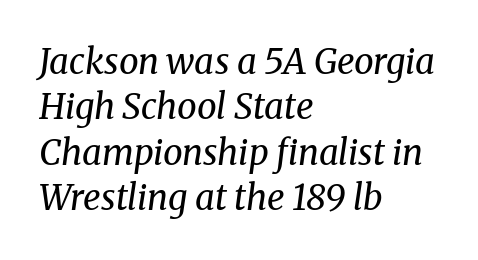
{"serif": "yes", "italic": "yes", "lean": "right", "slant_degrees": 8, "bold": "no", "weight": "regular", "width": "normal", "stroke_contrast": "medium", "x_height": "medium", "monospaced": "no", "underline": "no", "align": "left", "line_spacing": "normal", "line_spacing_ratio": 1.3, "letter_spacing": "normal", "letter_spacing_em": 0.0, "glyph_px": 35}
